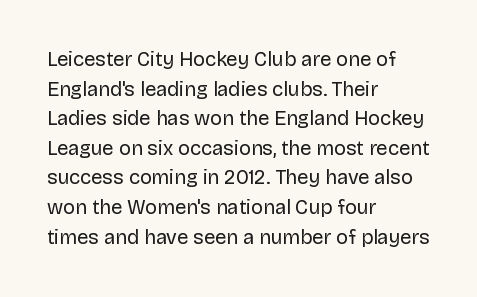
Q: Is the text bold? A: No.
Q: Is the text italic (slanted)? A: No, it is upright.
Q: Is the text underlined? A: No.
Q: How is the paragraph aligned? A: Left-aligned.
Q: Is the spacing between letters normal or unusually wide? A: Normal.
Q: Is the spacing between lines tight, normal or loose? A: Normal.
